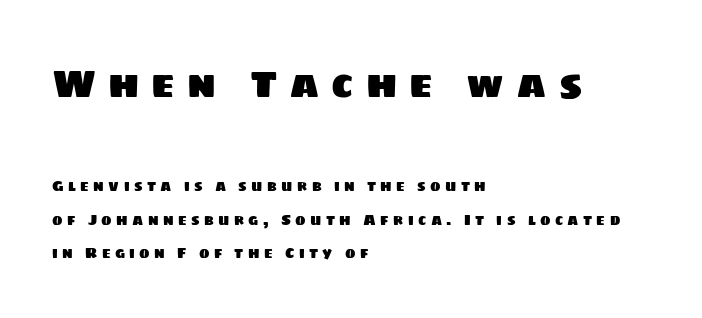
{"serif": "no", "width": "normal", "stroke_contrast": "low", "x_height": "large", "monospaced": "no", "underline": "no", "align": "left", "line_spacing": "loose", "line_spacing_ratio": 2.41, "letter_spacing": "wide", "letter_spacing_em": 0.31, "larger_block": "first", "size_ratio": 2.71, "glyph_px": 38}
